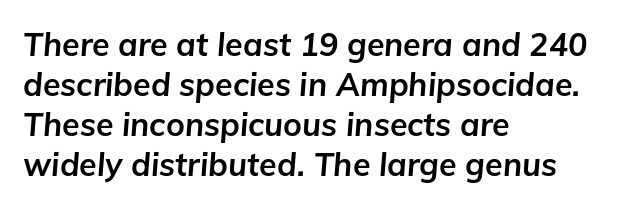
The image shows 32 px bold type, italic (leaning right); set left-aligned, normal line spacing (1.25x), normal letter spacing, not underlined; low stroke contrast and a medium x-height.
